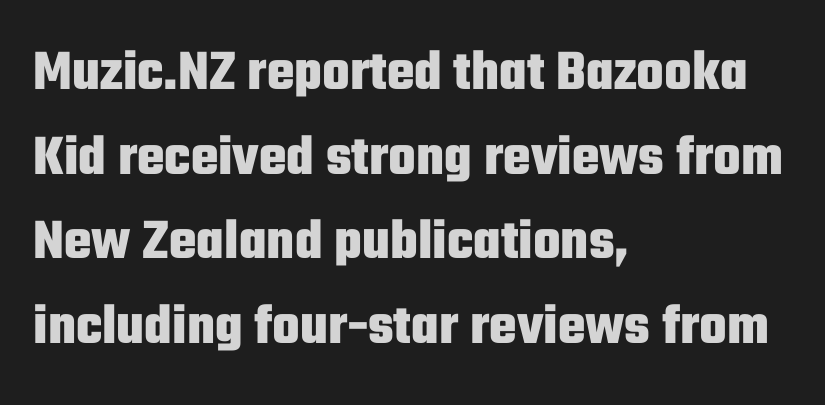
Q: Is the text bold? A: Yes.
Q: Is the text italic (slanted)? A: No, it is upright.
Q: Is the typeface a serif or a sans-serif typeface? A: Sans-serif.
Q: Is the text underlined? A: No.
Q: How is the paragraph aligned? A: Left-aligned.
Q: Is the spacing between letters normal or unusually wide? A: Normal.
Q: Is the spacing between lines tight, normal or loose? A: Normal.
Q: Width (condensed, normal, or wide)? A: Condensed.
Q: Stroke contrast? A: Low.
Q: x-height? A: Medium.
Q: Monospaced? A: No.
